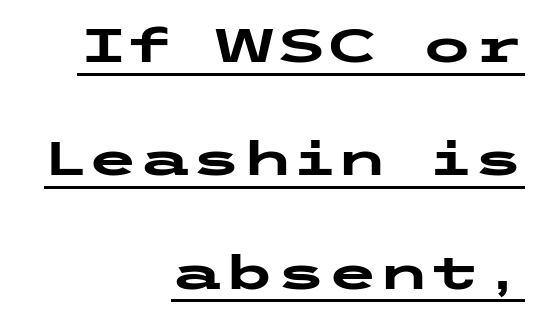
{"serif": "no", "italic": "no", "bold": "yes", "weight": "heavy", "width": "wide", "stroke_contrast": "low", "x_height": "medium", "underline": "yes", "align": "right", "line_spacing": "loose", "line_spacing_ratio": 2.41, "letter_spacing": "normal", "letter_spacing_em": 0.0, "glyph_px": 47}
